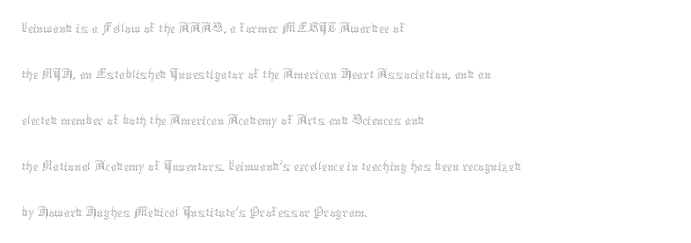
Q: Is the text bold? A: No.
Q: Is the text italic (slanted)? A: No, it is upright.
Q: Is the text underlined? A: No.
Q: How is the paragraph aligned? A: Left-aligned.
Q: Is the spacing between letters normal or unusually wide? A: Normal.
Q: Is the spacing between lines tight, normal or loose? A: Normal.
Q: Width (condensed, normal, or wide)? A: Normal.
Q: Stroke contrast? A: Medium.
Q: x-height? A: Medium.
Q: Monospaced? A: No.
